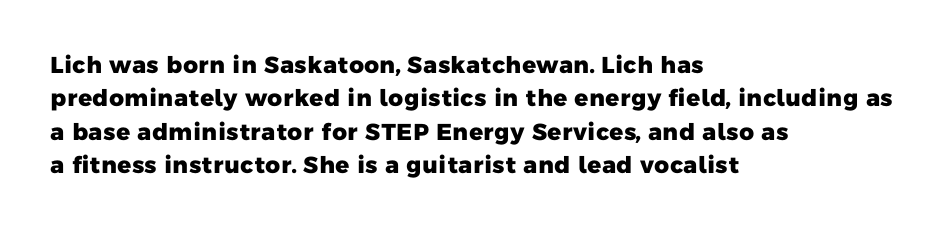
Has an underline been added? It has not. Evenly set lines give the paragraph a standard silhouette. No extra tracking has been applied to these lines. Every letter is thick-stroked: bold, no question. These lines stack with their left ends in a neat column.
